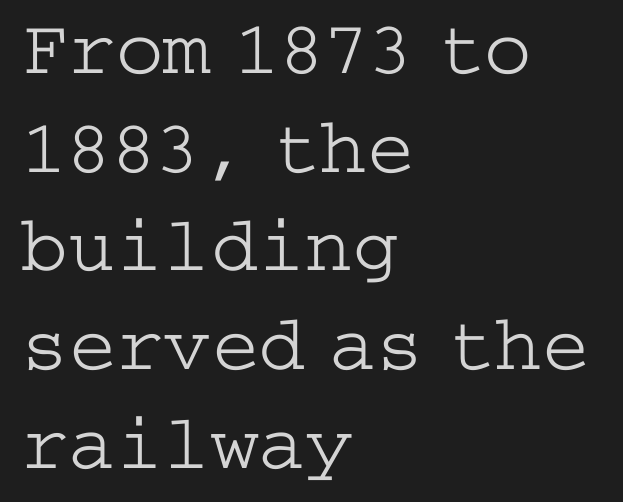
Q: Is the text bold? A: No.
Q: Is the text italic (slanted)? A: No, it is upright.
Q: Is the typeface a serif or a sans-serif typeface? A: Serif.
Q: Is the text underlined? A: No.
Q: How is the paragraph aligned? A: Left-aligned.
Q: Is the spacing between letters normal or unusually wide? A: Normal.
Q: Is the spacing between lines tight, normal or loose? A: Normal.
Q: Width (condensed, normal, or wide)? A: Wide.
Q: Stroke contrast? A: Low.
Q: x-height? A: Medium.
